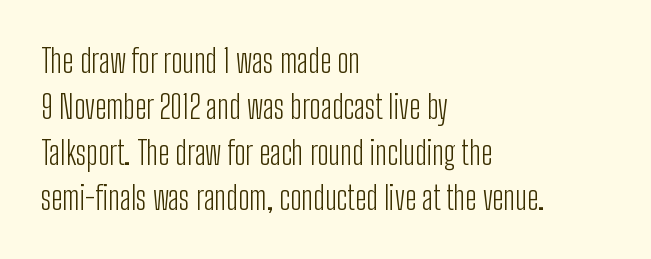
{"serif": "no", "italic": "no", "bold": "no", "weight": "light", "width": "condensed", "stroke_contrast": "low", "x_height": "medium", "monospaced": "no", "underline": "no", "align": "left", "line_spacing": "normal", "line_spacing_ratio": 1.43, "letter_spacing": "normal", "letter_spacing_em": 0.0, "glyph_px": 32}
